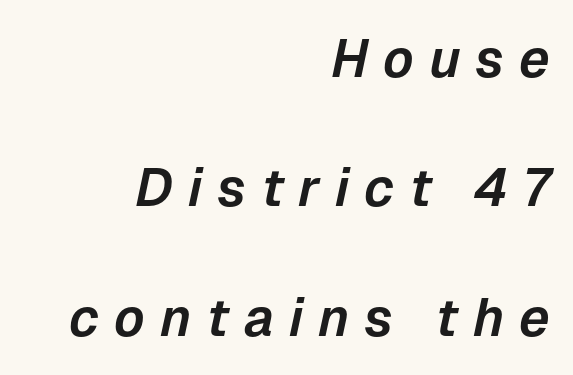
Horizontal bands of white between lines are thick stripes. The lines in this sample share a right terminus and differ only in where they begin. You can tell it's italic because the verticals aren't actually vertical. Observe the wide spacing: letters keep a clear distance from each other. Is this a fixed-width face? No — the glyphs have proportional, varying widths. Has an underline been added? It has not.
